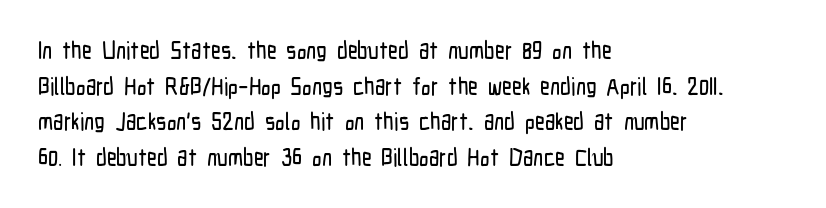
The lettering holds an erect, upright posture throughout. Inter-character spacing is left at the font's built-in metrics. The glyphs are unaccompanied by any horizontal stroke below them. Horizontal alignment here is leftward, the default for most running prose. Is there much room between lines? A standard amount, neither cramped nor airy.
